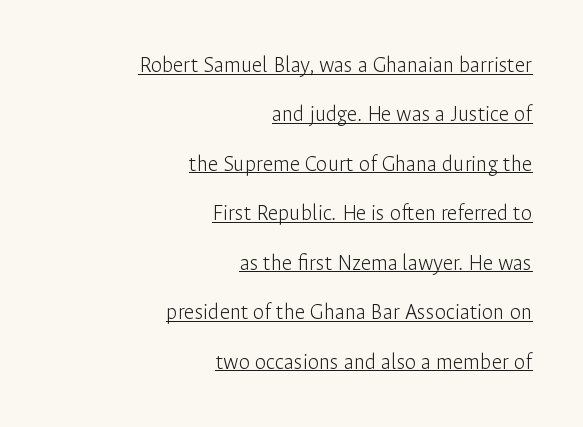
{"italic": "no", "bold": "no", "underline": "yes", "align": "right", "line_spacing": "loose", "line_spacing_ratio": 2.15, "letter_spacing": "normal", "letter_spacing_em": 0.0, "glyph_px": 23}
